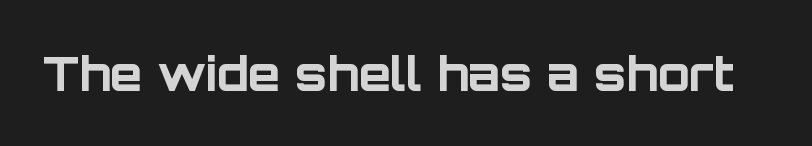
{"serif": "no", "italic": "no", "bold": "yes", "weight": "bold", "width": "normal", "stroke_contrast": "low", "x_height": "large", "monospaced": "no", "underline": "no", "letter_spacing": "normal", "letter_spacing_em": 0.0, "glyph_px": 47}
